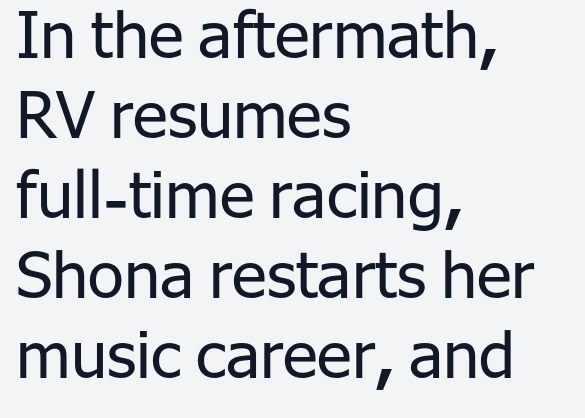
{"serif": "no", "italic": "no", "bold": "no", "weight": "regular", "width": "normal", "stroke_contrast": "low", "x_height": "medium", "monospaced": "no", "underline": "no", "align": "left", "line_spacing_ratio": 1.23, "letter_spacing": "normal", "letter_spacing_em": 0.0, "glyph_px": 65}
